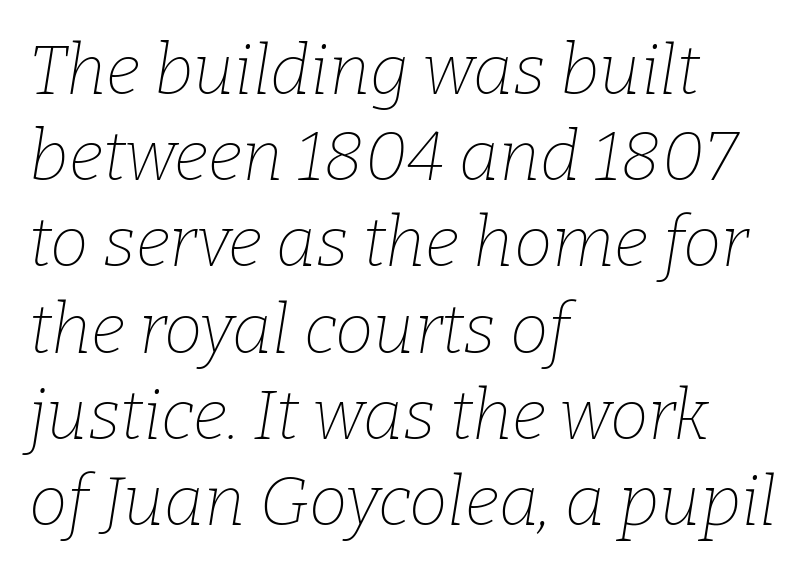
Q: Is the text bold? A: No.
Q: Is the text italic (slanted)? A: Yes, it leans right by about 9 degrees.
Q: Is the typeface a serif or a sans-serif typeface? A: Serif.
Q: Is the text underlined? A: No.
Q: How is the paragraph aligned? A: Left-aligned.
Q: Is the spacing between letters normal or unusually wide? A: Normal.
Q: Is the spacing between lines tight, normal or loose? A: Normal.
Q: Width (condensed, normal, or wide)? A: Normal.
Q: Stroke contrast? A: Low.
Q: x-height? A: Medium.
Q: Monospaced? A: No.
